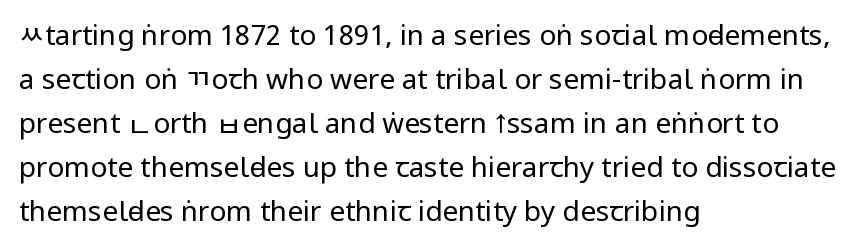
{"serif": "no", "italic": "no", "bold": "no", "weight": "regular", "width": "condensed", "stroke_contrast": "low", "underline": "no", "align": "left", "line_spacing": "normal", "line_spacing_ratio": 1.57, "letter_spacing": "normal", "letter_spacing_em": 0.0, "glyph_px": 28}
